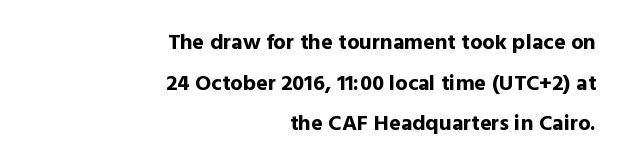
The image shows 22 px bold type, upright; set right-aligned, line spacing 1.85x, normal letter spacing, not underlined.
